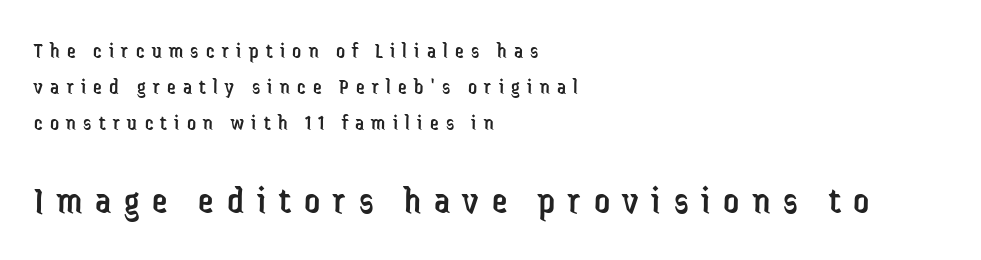
Q: Is the text bold? A: No.
Q: Is the text italic (slanted)? A: No, it is upright.
Q: Is the typeface a serif or a sans-serif typeface? A: Sans-serif.
Q: Is the text underlined? A: No.
Q: How is the paragraph aligned? A: Left-aligned.
Q: Is the spacing between letters normal or unusually wide? A: Unusually wide.
Q: Is the spacing between lines tight, normal or loose? A: Normal.
Q: Which block of text is set in a larger size, the first (top) or the second (bottom)? A: The second (bottom) one.
Q: Width (condensed, normal, or wide)? A: Condensed.
Q: Stroke contrast? A: Low.
Q: x-height? A: Medium.
Q: Monospaced? A: No.
